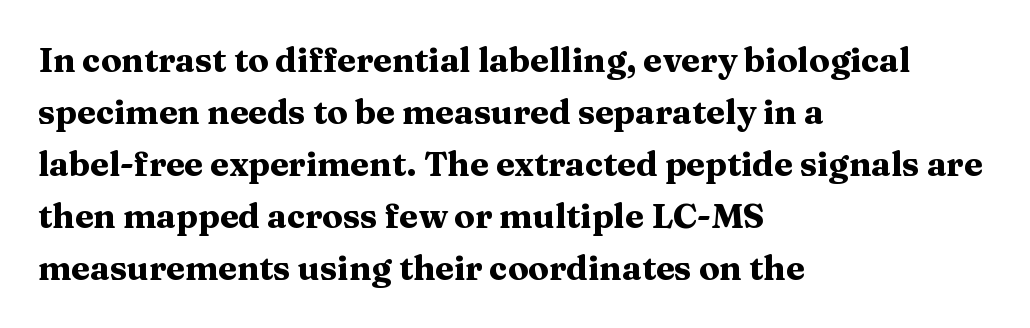
The image shows 34 px heavy, wide serif type, upright; set left-aligned, normal line spacing (1.53x), normal letter spacing, not underlined; medium stroke contrast and a medium x-height.
